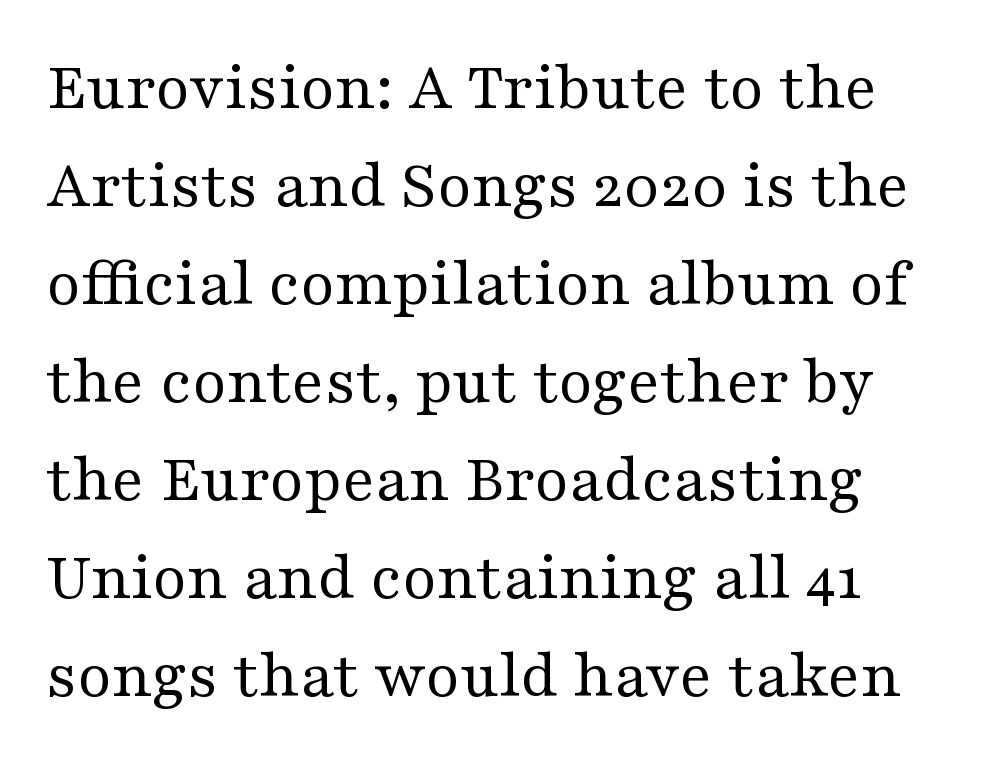
Q: Is the text bold? A: No.
Q: Is the text italic (slanted)? A: No, it is upright.
Q: Is the typeface a serif or a sans-serif typeface? A: Serif.
Q: Is the text underlined? A: No.
Q: How is the paragraph aligned? A: Left-aligned.
Q: Is the spacing between letters normal or unusually wide? A: Normal.
Q: Is the spacing between lines tight, normal or loose? A: Normal.
Q: Width (condensed, normal, or wide)? A: Wide.
Q: Stroke contrast? A: Medium.
Q: x-height? A: Medium.
Q: Monospaced? A: No.
